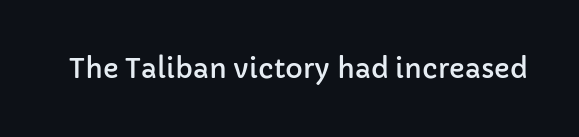
The image shows 27 px text type, upright; set normal letter spacing, not underlined.
